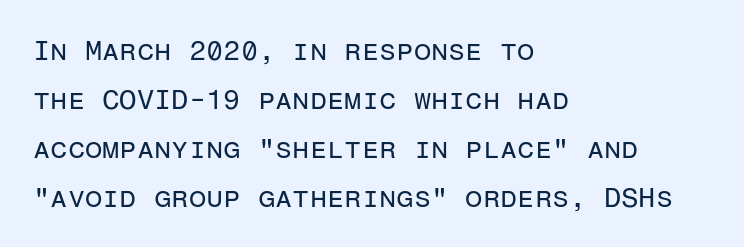
{"serif": "no", "italic": "no", "bold": "no", "weight": "regular", "width": "normal", "stroke_contrast": "low", "x_height": "medium", "monospaced": "yes", "underline": "no", "align": "left", "line_spacing_ratio": 1.75, "letter_spacing": "normal", "letter_spacing_em": 0.0, "glyph_px": 28}
